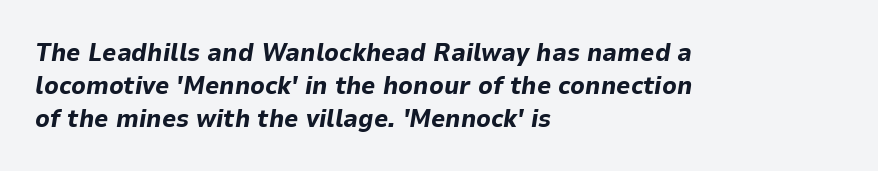
The image shows 25 px bold type, italic (leaning right); set left-aligned, normal line spacing (1.32x), normal letter spacing, not underlined.
